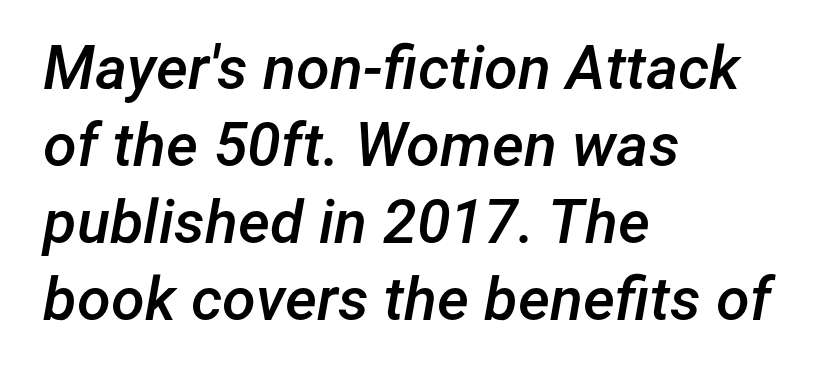
The image shows 61 px semibold type, italic (leaning right); set left-aligned, normal line spacing (1.26x), normal letter spacing, not underlined; low stroke contrast and a medium x-height.
